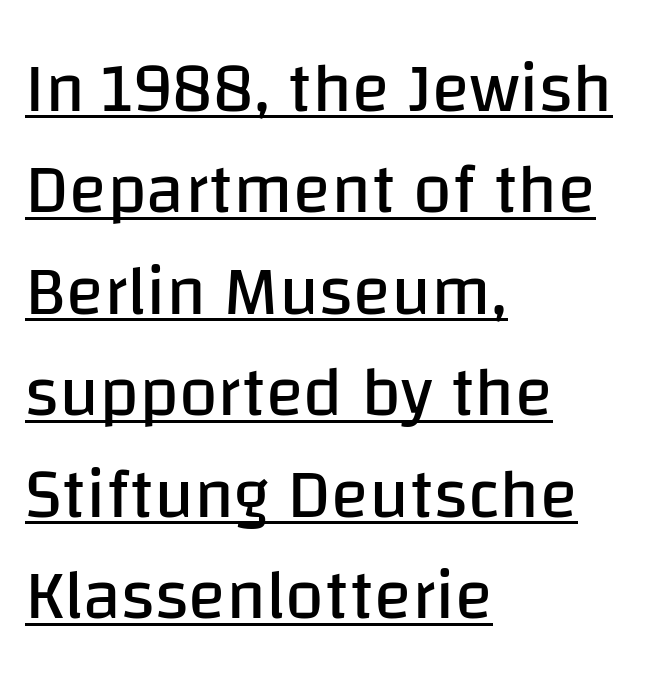
{"serif": "no", "italic": "no", "bold": "no", "weight": "regular", "width": "normal", "stroke_contrast": "low", "x_height": "large", "monospaced": "no", "underline": "yes", "align": "left", "line_spacing": "normal", "line_spacing_ratio": 1.45, "letter_spacing": "normal", "letter_spacing_em": 0.0, "glyph_px": 70}
